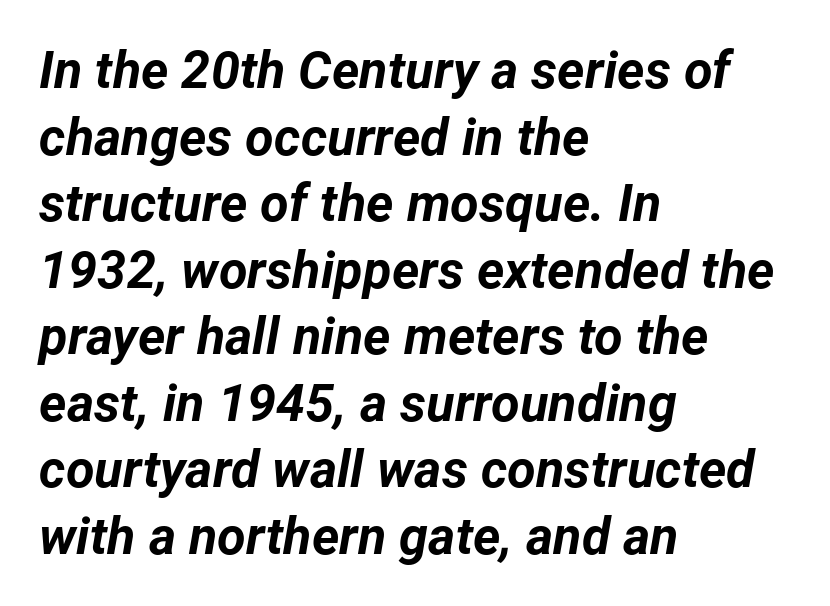
Line beginnings align vertically; line endings do not. Typesetter's note: full bold, strokes at maximum text heaviness. The designer left line spacing at the default. Glyph-to-glyph distance matches everyday printed text.
